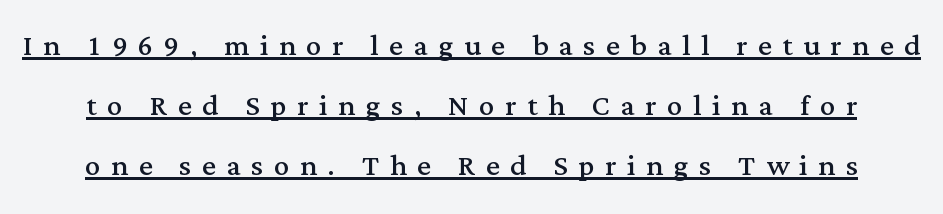
{"serif": "yes", "italic": "no", "bold": "no", "weight": "regular", "width": "normal", "stroke_contrast": "medium", "x_height": "medium", "monospaced": "no", "underline": "yes", "line_spacing": "normal", "line_spacing_ratio": 1.58, "letter_spacing": "wide", "letter_spacing_em": 0.28, "glyph_px": 38}
